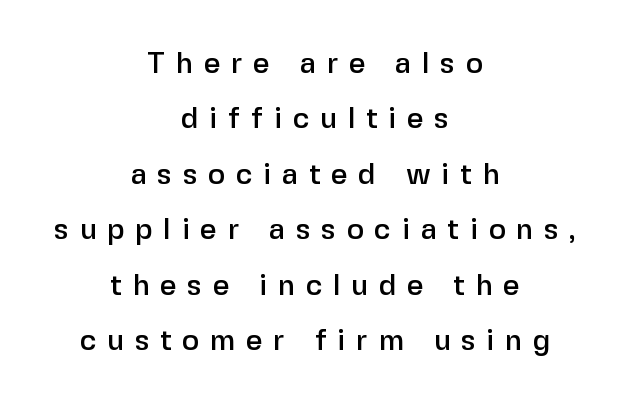
Upright lettering throughout. The face used here is proportionally spaced, like ordinary book or web type. Does the type have serifs? No, each stem ends abruptly. Neither beginnings nor endings align; midpoints do. A clean baseline with only descenders dipping below it.
